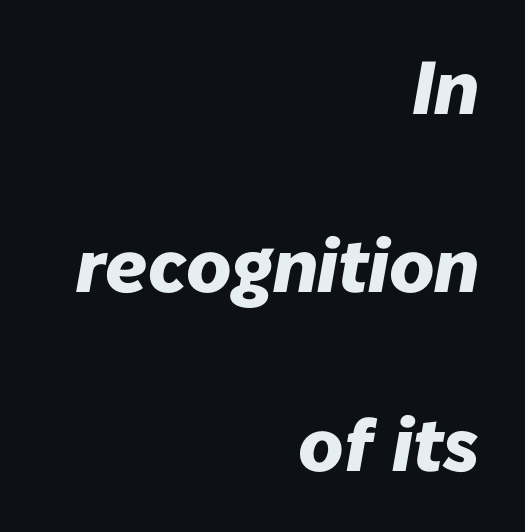
Q: Is the text bold? A: Yes.
Q: Is the text italic (slanted)? A: Yes, it leans right by about 10 degrees.
Q: Is the text underlined? A: No.
Q: How is the paragraph aligned? A: Right-aligned.
Q: Is the spacing between letters normal or unusually wide? A: Normal.
Q: Is the spacing between lines tight, normal or loose? A: Loose.
Q: Width (condensed, normal, or wide)? A: Normal.
Q: Stroke contrast? A: Low.
Q: x-height? A: Medium.
Q: Monospaced? A: No.
